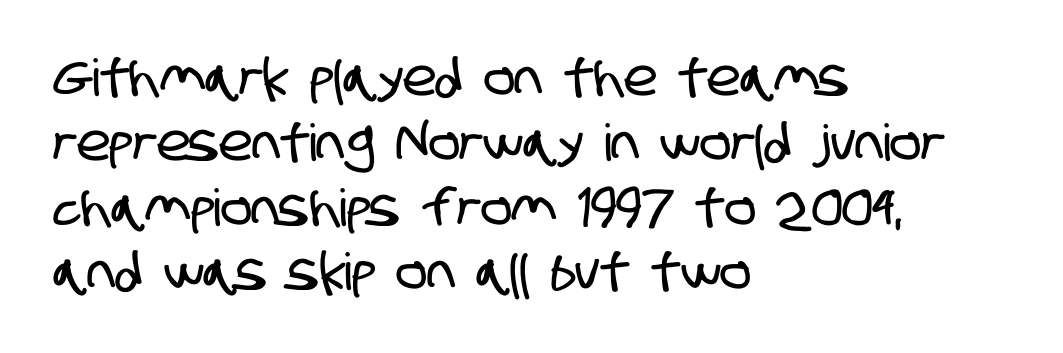
If you measured baseline to baseline, you'd find a middling distance. Look at the tracking — it's just the regular setting, nothing added. Words float on clear page, feet unadorned. The typesetter chose a ragged-right arrangement here. This sample uses a sans-serif face.
